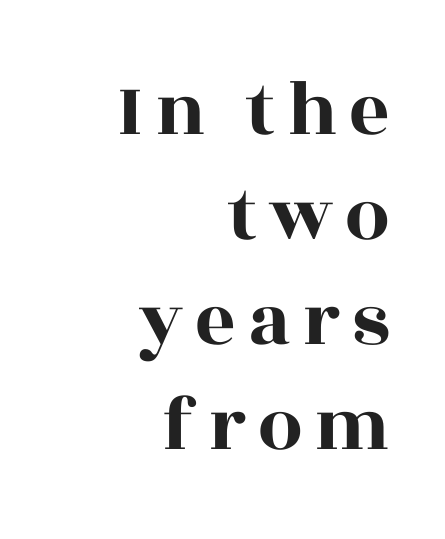
The image shows 79 px wide serif type, upright; set right-aligned, normal line spacing (1.33x), not underlined; a large x-height.
